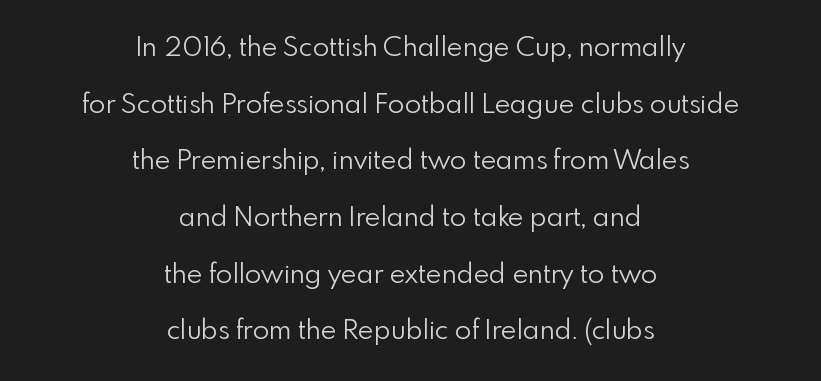
Q: Is the text bold? A: No.
Q: Is the text italic (slanted)? A: No, it is upright.
Q: Is the text underlined? A: No.
Q: How is the paragraph aligned? A: Centered.
Q: Is the spacing between letters normal or unusually wide? A: Normal.
Q: Is the spacing between lines tight, normal or loose? A: Loose.
